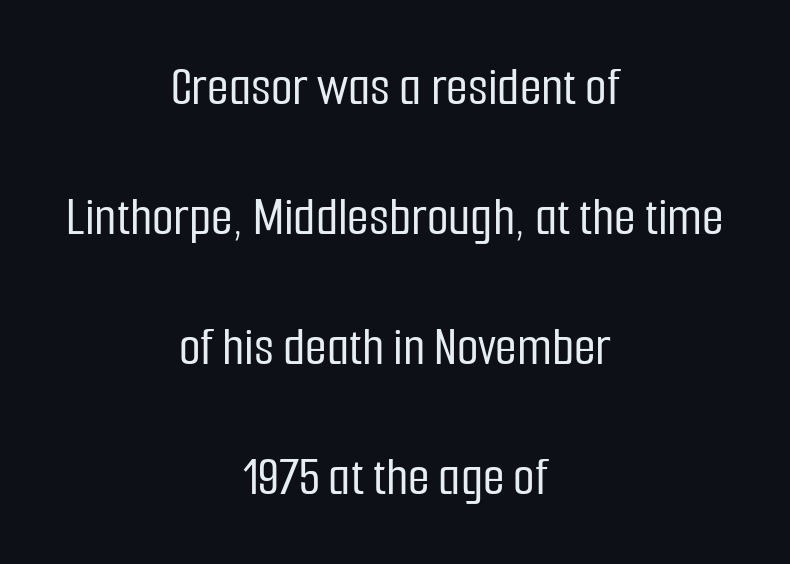
The image shows 56 px condensed sans-serif type, upright; set centered, loose line spacing (2.32x), normal letter spacing, not underlined; low stroke contrast and a medium x-height.
